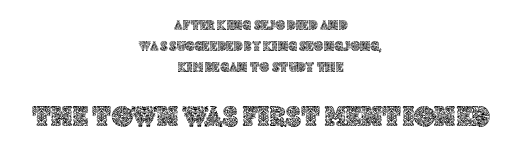
The image shows 29 px text type, upright; set centered, normal line spacing (1.51x), normal letter spacing, not underlined; the second (bottom) block is 2.07x larger; a large x-height.
